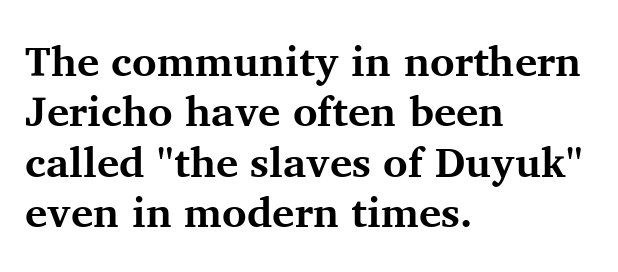
The image shows 42 px bold serif type, upright; set left-aligned, line spacing 1.2x, normal letter spacing, not underlined; medium stroke contrast and a medium x-height.
